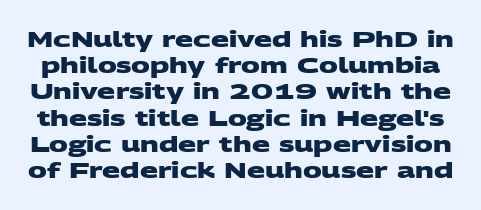
Compared with typical paragraphs, the rows here are spaced about the same. Observe the ordinary spacing: letters are neighbours, not strangers. Notice how thick the strokes are: this is what a full bold looks like. The area under the type is left untouched.
